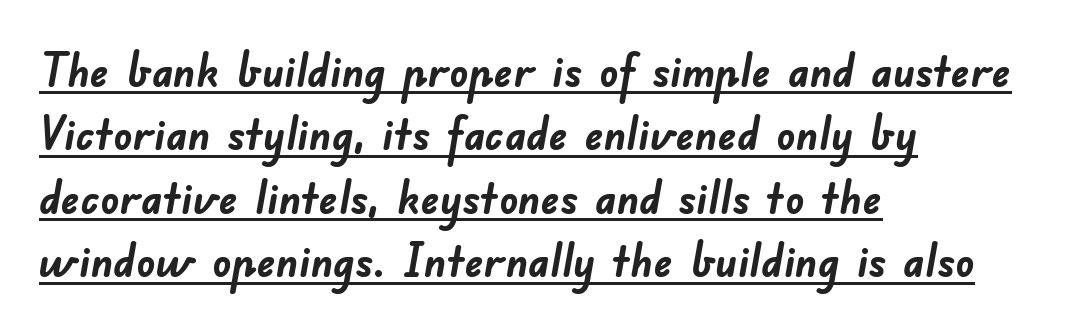
A typesetter would call this proportional, since set widths differ per character. A typographer would call this underscored text. The horizontal fit of the characters is conventional and even. The text block is weighted toward the left margin, trailing off unevenly rightward.
